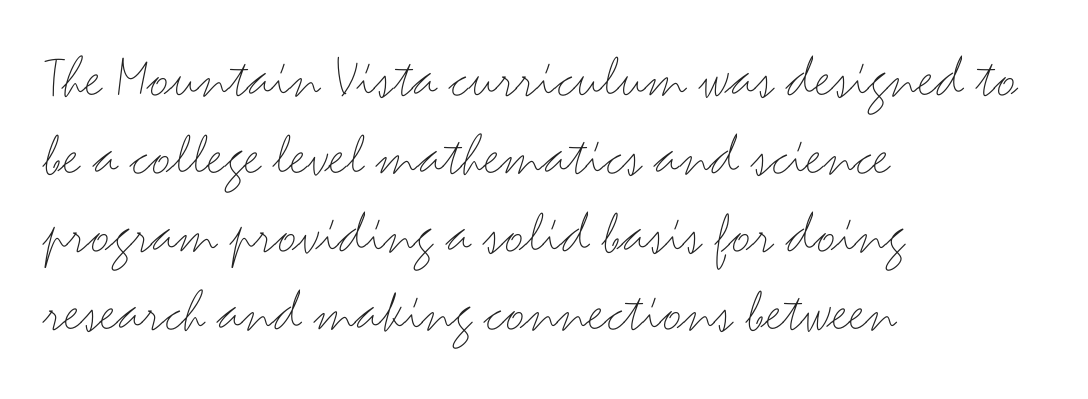
Q: Is the text bold? A: No.
Q: Is the text italic (slanted)? A: Yes.
Q: Is the typeface a serif or a sans-serif typeface? A: Sans-serif.
Q: Is the text underlined? A: No.
Q: How is the paragraph aligned? A: Left-aligned.
Q: Is the spacing between letters normal or unusually wide? A: Normal.
Q: Is the spacing between lines tight, normal or loose? A: Normal.
Q: Width (condensed, normal, or wide)? A: Wide.
Q: Stroke contrast? A: Medium.
Q: x-height? A: Small.
Q: Monospaced? A: No.
